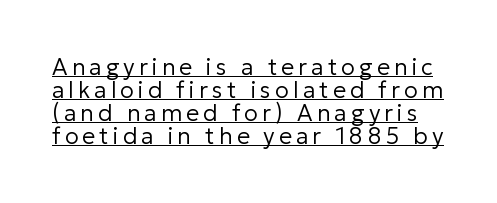
The image shows 23 px text type, upright; set tight line spacing (1.0x), underlined.
